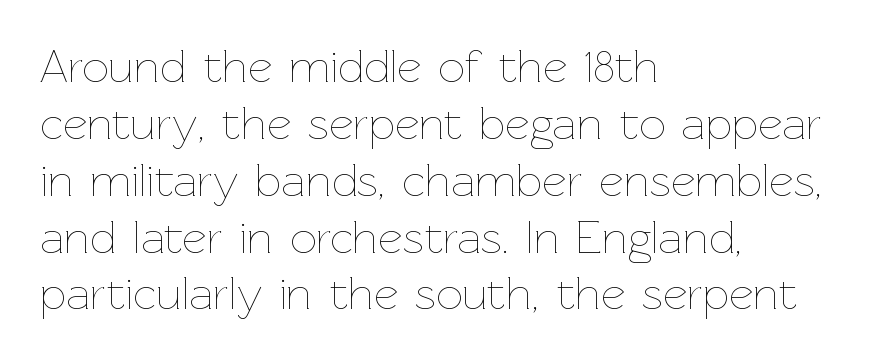
The image shows 47 px thin type, upright; set left-aligned, line spacing 1.21x, normal letter spacing, not underlined; low stroke contrast and a medium x-height.
